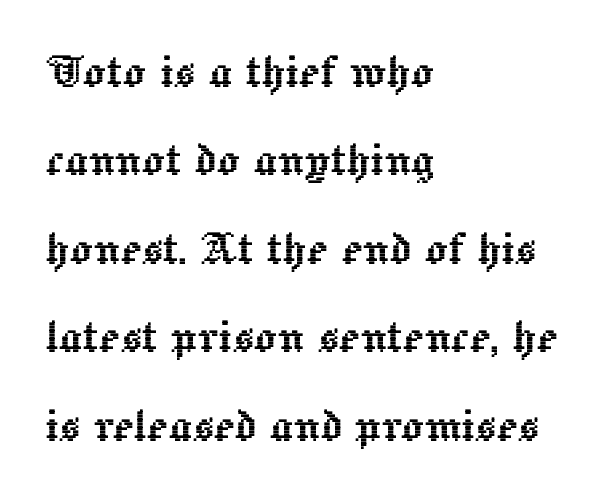
{"italic": "no", "width": "normal", "x_height": "medium", "monospaced": "no", "underline": "no", "align": "left", "line_spacing": "normal", "line_spacing_ratio": 1.58, "letter_spacing": "normal", "letter_spacing_em": 0.0, "glyph_px": 56}
